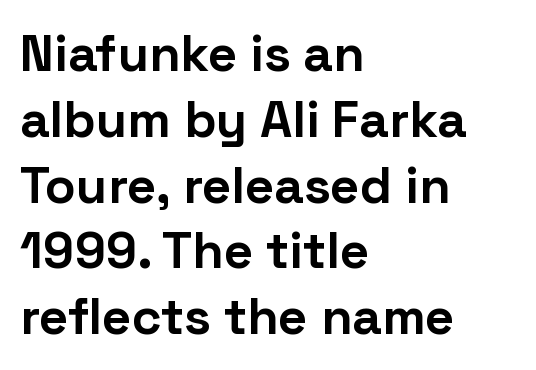
{"serif": "no", "italic": "no", "bold": "yes", "weight": "bold", "width": "normal", "stroke_contrast": "low", "x_height": "medium", "monospaced": "no", "underline": "no", "align": "left", "line_spacing": "normal", "line_spacing_ratio": 1.29, "letter_spacing": "normal", "letter_spacing_em": 0.0, "glyph_px": 51}
